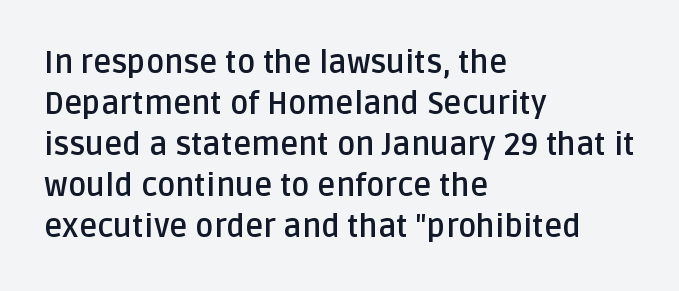
{"serif": "no", "italic": "no", "bold": "yes", "weight": "semibold", "width": "normal", "stroke_contrast": "low", "x_height": "large", "monospaced": "no", "underline": "no", "align": "left", "line_spacing": "normal", "line_spacing_ratio": 1.32, "letter_spacing": "normal", "letter_spacing_em": 0.0, "glyph_px": 31}
